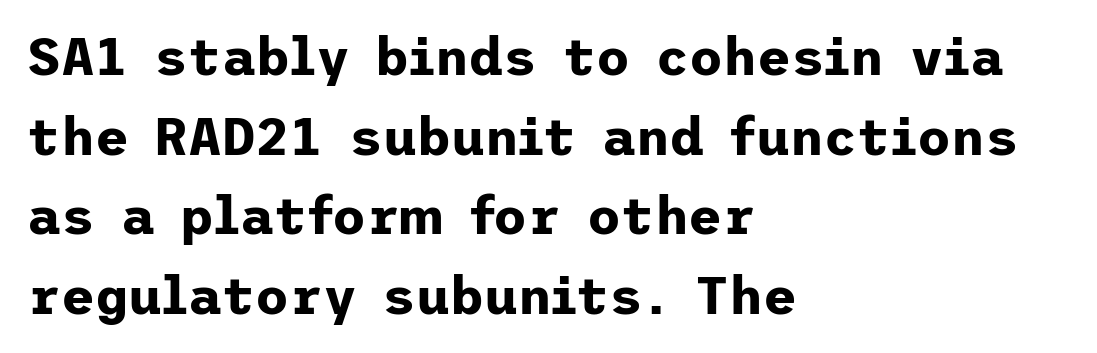
The image shows 52 px bold sans-serif type, upright; set left-aligned, normal line spacing (1.53x), normal letter spacing, not underlined; low stroke contrast and a medium x-height.
